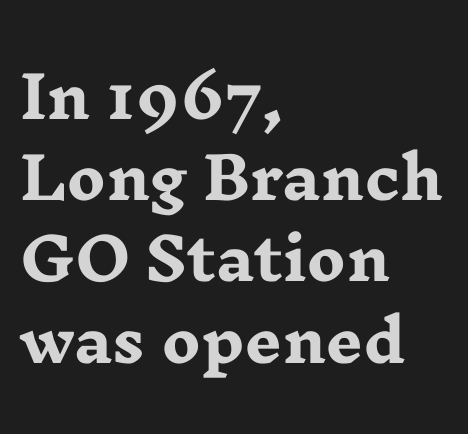
Any mark beneath the type? The region is blank. The passage shown is typed in a proportional face where columns would drift. Notice how descenders clear the ascenders below comfortably — that's standard leading. Is the block centered? No — it sits flush against the left margin. Weight check: bold — yes, fully.
